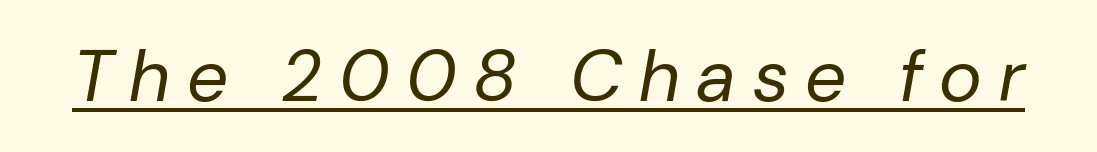
{"italic": "yes", "lean": "right", "slant_degrees": 10, "bold": "no", "weight": "regular", "width": "normal", "stroke_contrast": "low", "x_height": "medium", "monospaced": "no", "underline": "yes", "letter_spacing": "wide", "letter_spacing_em": 0.23, "glyph_px": 73}
